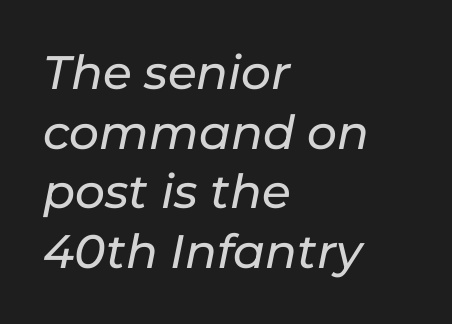
The image shows 47 px text type, italic (leaning right); set left-aligned, normal line spacing (1.27x), normal letter spacing, not underlined; low stroke contrast and a medium x-height.
